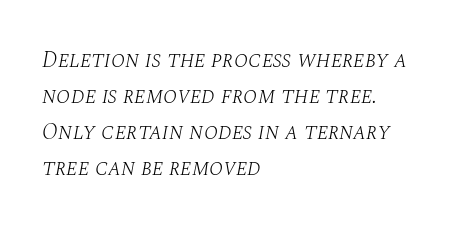
The image shows 23 px text type, italic (leaning right); set left-aligned, normal line spacing (1.57x), normal letter spacing, not underlined.
